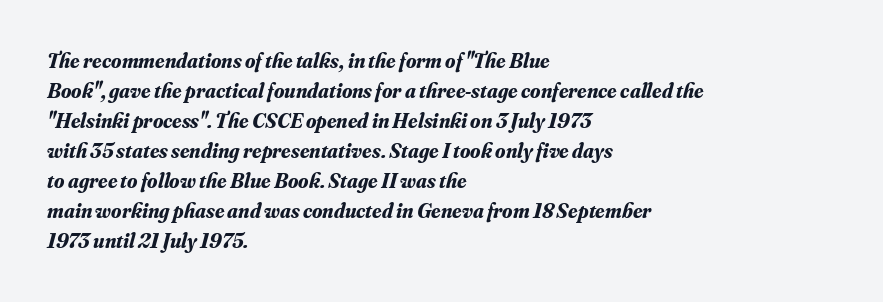
The image shows 21 px bold type, italic (leaning right); set left-aligned, normal line spacing (1.43x), normal letter spacing, not underlined.
